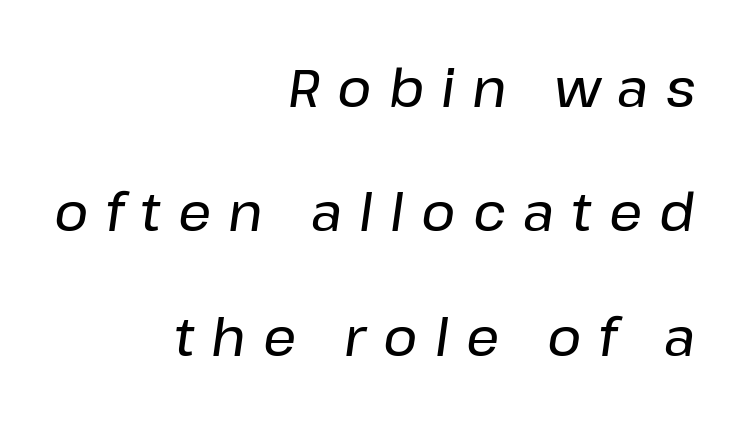
Here the designer chose a conventional face with non-uniform glyph widths. The lines are spread far apart with generous leading. The space beneath each line is pristine and unruled. Tall strokes in this sample are angled rather than plumb.
